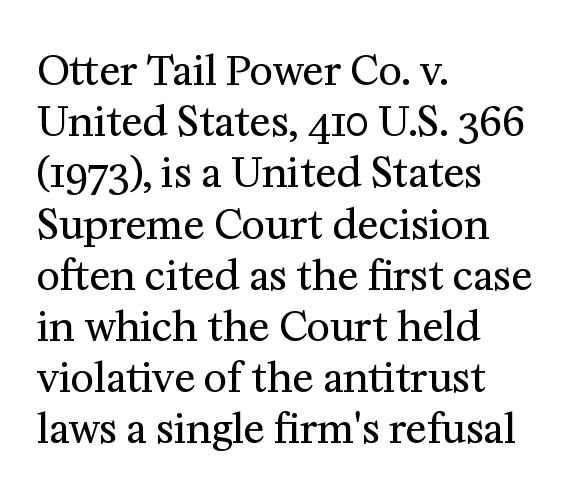
The passage shown is typed in a proportional face where columns would drift. The strokes carry an ordinary text weight at most. Short note: letters normally spaced. The typesetter chose a ragged-right arrangement here. The face used here is seriffed, in the tradition of book romans.
